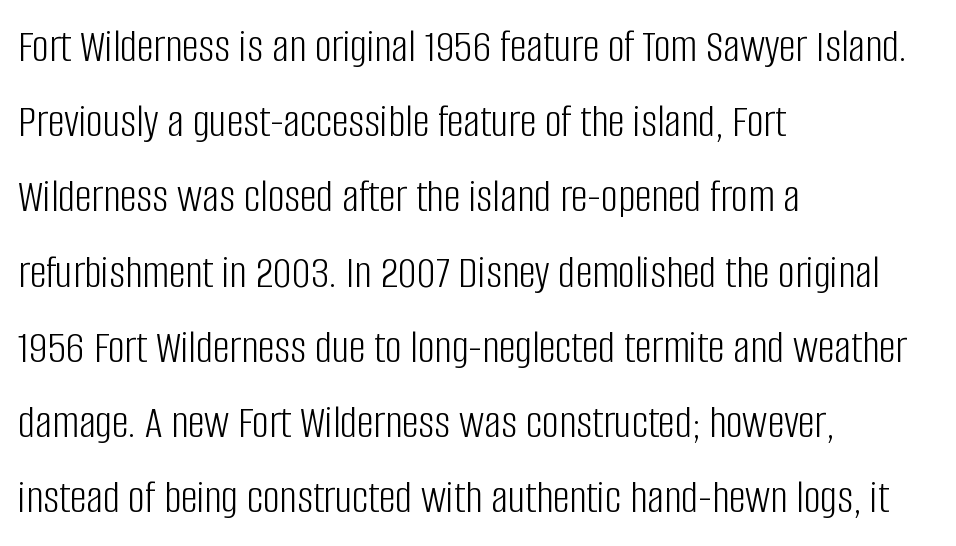
Words float on clear page, feet unadorned. Typeset ragged right — the left edge is the straight one. Nope, no serifs anywhere on these letters. Default kerning and tracking; the words read as compact shapes. Reading down the column, the eye jumps a familiar distance to each next line.
